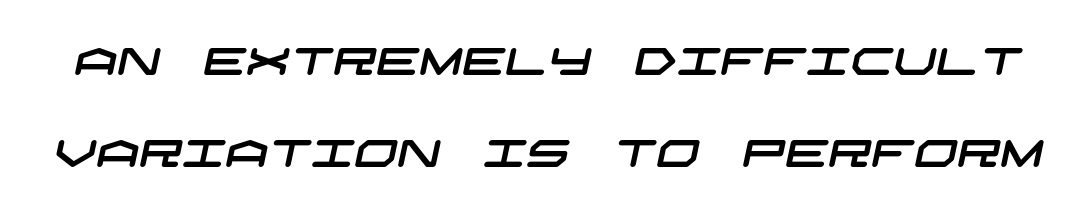
Q: Is the typeface a serif or a sans-serif typeface? A: Sans-serif.
Q: Is the text underlined? A: No.
Q: Is the spacing between letters normal or unusually wide? A: Normal.
Q: Is the spacing between lines tight, normal or loose? A: Loose.
Q: Width (condensed, normal, or wide)? A: Wide.
Q: Stroke contrast? A: Low.
Q: x-height? A: Large.
